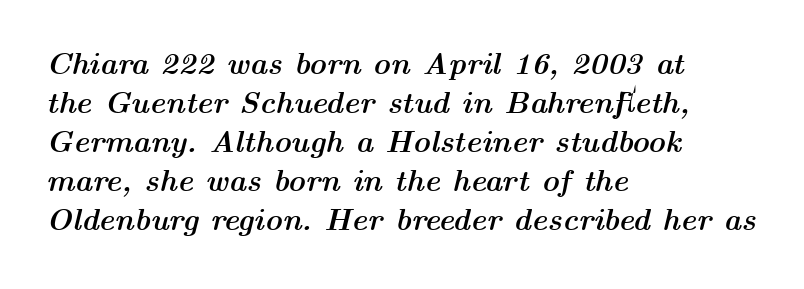
The image shows 30 px semibold, wide type, italic (leaning right); set left-aligned, normal line spacing (1.3x), normal letter spacing, not underlined; medium stroke contrast and a medium x-height.
